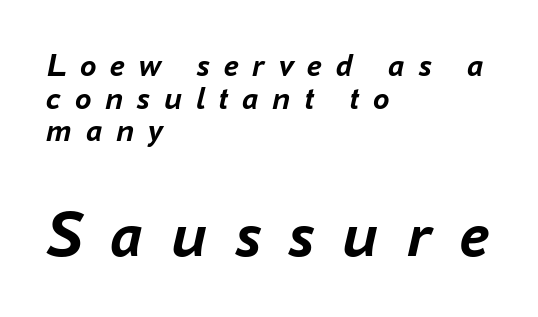
The setting favours the left margin, as ordinary paragraphs usually do. This rendering widens character spacing well past its baseline value. Is this a fixed-width face? No — the glyphs have proportional, varying widths. The font's italic variant was chosen for this text.
